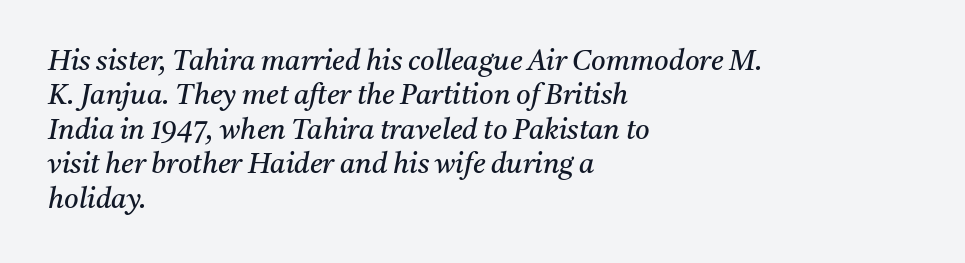
The image shows 28 px regular-weight serif type, italic (leaning right); set left-aligned, line spacing 1.23x, normal letter spacing, not underlined; medium stroke contrast and a medium x-height.
